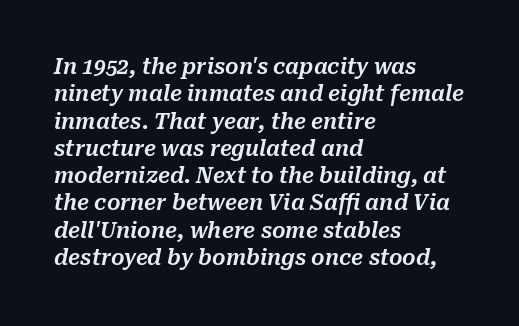
Q: Is the text italic (slanted)? A: Yes, it leans right by about 10 degrees.
Q: Is the text underlined? A: No.
Q: How is the paragraph aligned? A: Left-aligned.
Q: Is the spacing between letters normal or unusually wide? A: Normal.
Q: Is the spacing between lines tight, normal or loose? A: Normal.
